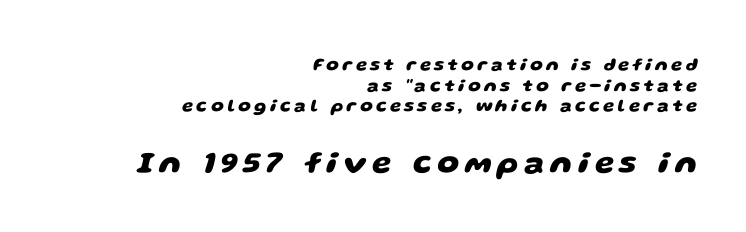
The strokes are fattened all the way to bold. The characters display no serif detailing; their extremities are plain. The lines are packed closely together with very little leading. Short and long lines alike share a common ending point at right.
